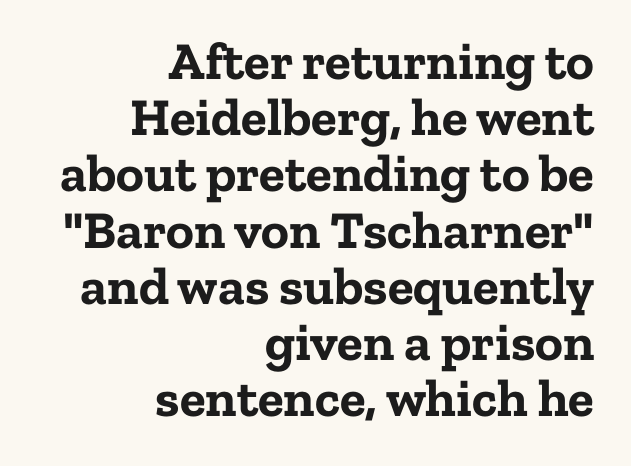
{"serif": "yes", "italic": "no", "bold": "yes", "weight": "bold", "width": "normal", "stroke_contrast": "low", "x_height": "medium", "monospaced": "no", "underline": "no", "align": "right", "line_spacing": "tight", "line_spacing_ratio": 1.06, "letter_spacing": "normal", "letter_spacing_em": 0.0, "glyph_px": 53}
